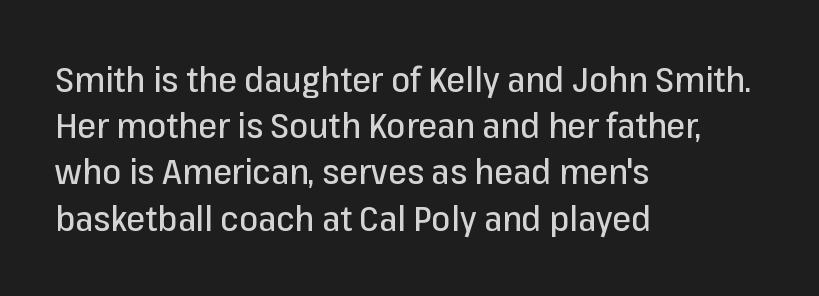
The lettering holds an erect, upright posture throughout. The space beneath each line is pristine and unruled. Regarding serifs, this sample does without them. These lines stack with their left ends in a neat column. The rendering uses natural spacing where letterforms have individual widths.
